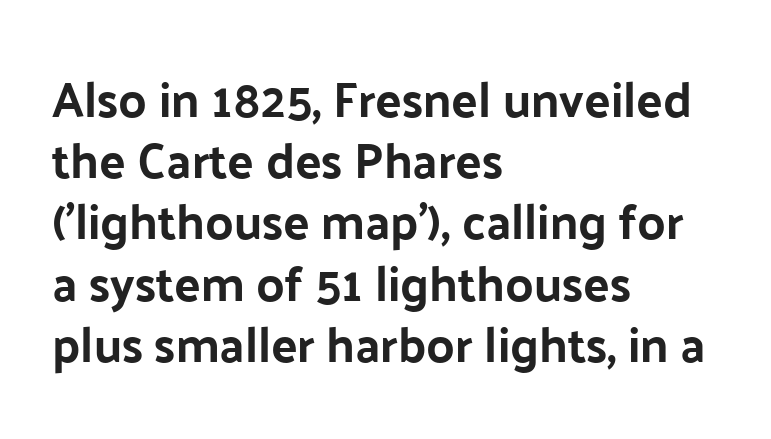
The image shows 49 px sans-serif type, upright; set left-aligned, normal line spacing (1.25x), normal letter spacing, not underlined; low stroke contrast and a medium x-height.
